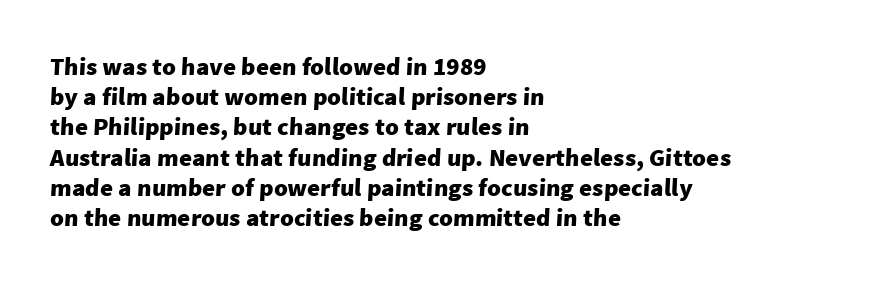
Default kerning and tracking; the words read as compact shapes. The text block is weighted toward the left margin, trailing off unevenly rightward. Only glyphs here, with clear space below each row. Pretty heavy lettering here — definitely bold.
